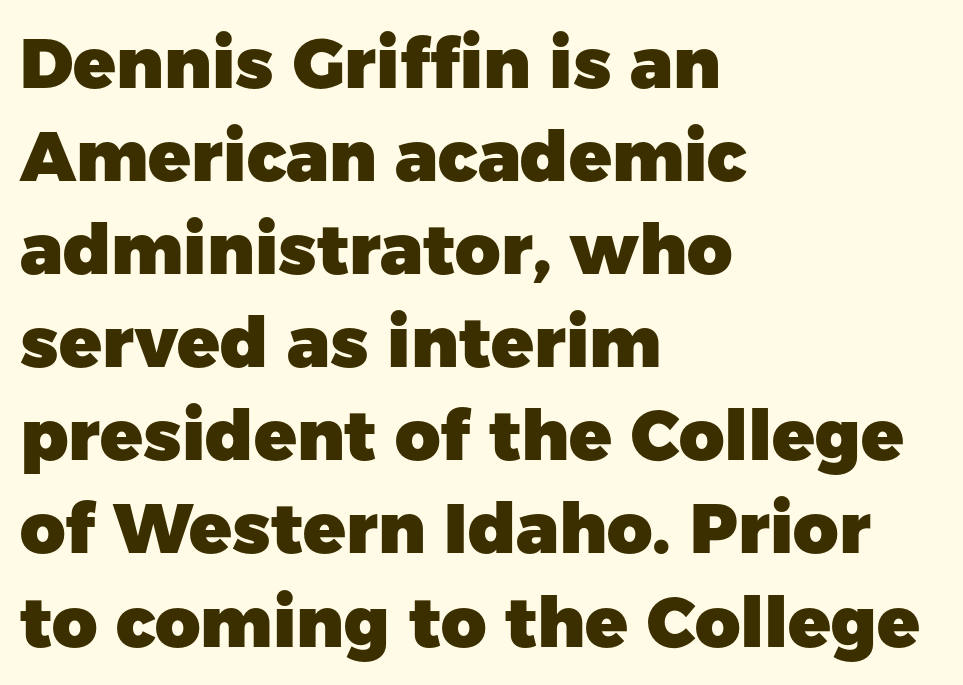
Q: Is the text bold? A: Yes.
Q: Is the text italic (slanted)? A: No, it is upright.
Q: Is the typeface a serif or a sans-serif typeface? A: Sans-serif.
Q: Is the text underlined? A: No.
Q: How is the paragraph aligned? A: Left-aligned.
Q: Is the spacing between letters normal or unusually wide? A: Normal.
Q: Is the spacing between lines tight, normal or loose? A: Normal.
Q: Width (condensed, normal, or wide)? A: Normal.
Q: Stroke contrast? A: Low.
Q: x-height? A: Medium.
Q: Monospaced? A: No.
